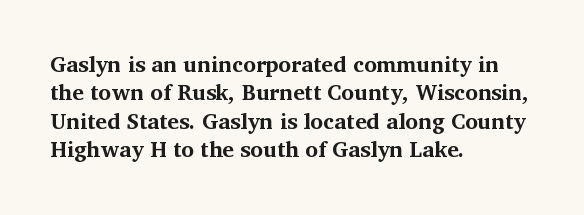
The image shows 22 px bold type, upright; set left-aligned, normal line spacing (1.29x), normal letter spacing, not underlined.
